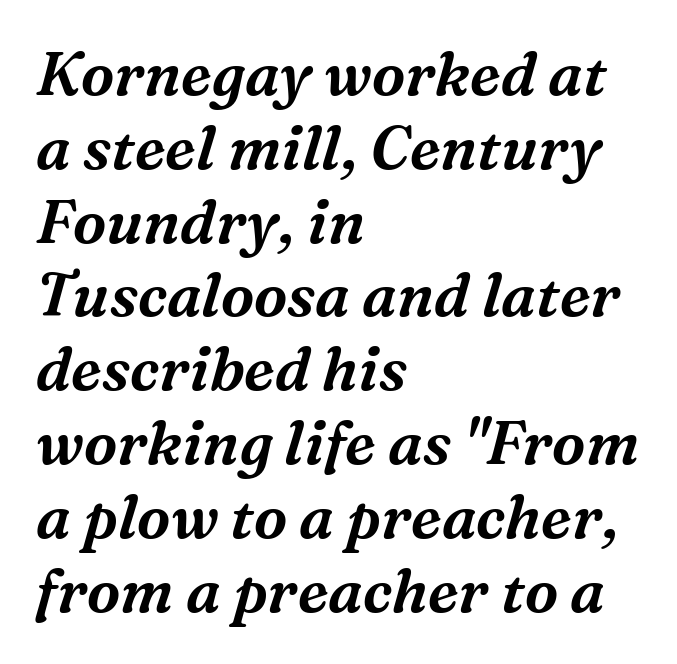
The image shows 60 px serif type, italic (leaning right); set left-aligned, line spacing 1.23x, normal letter spacing, not underlined; medium stroke contrast and a medium x-height.
